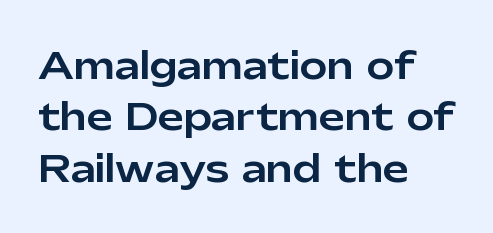
The image shows 37 px sans-serif type, upright; set left-aligned, normal line spacing (1.39x), normal letter spacing, not underlined; low stroke contrast and a medium x-height.
